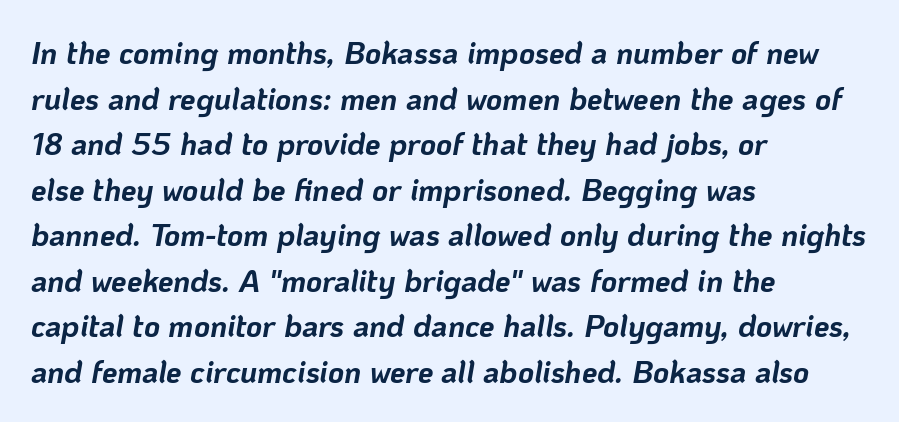
The image shows 31 px bold type, italic (leaning right); set left-aligned, normal line spacing (1.47x), normal letter spacing, not underlined; low stroke contrast and a medium x-height.
